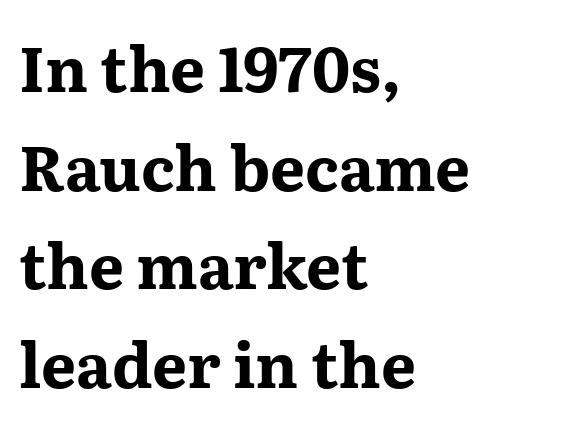
Q: Is the text bold? A: Yes.
Q: Is the text italic (slanted)? A: No, it is upright.
Q: Is the typeface a serif or a sans-serif typeface? A: Serif.
Q: Is the text underlined? A: No.
Q: How is the paragraph aligned? A: Left-aligned.
Q: Is the spacing between letters normal or unusually wide? A: Normal.
Q: Is the spacing between lines tight, normal or loose? A: Normal.
Q: Width (condensed, normal, or wide)? A: Wide.
Q: Stroke contrast? A: Medium.
Q: x-height? A: Medium.
Q: Monospaced? A: No.
